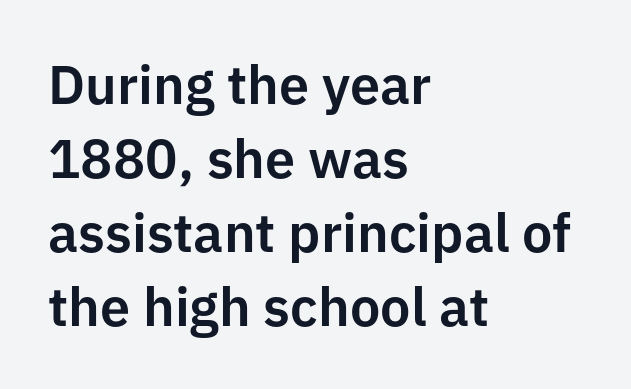
Visually the block forms a straight wall on the left and a jagged coastline on the right. The area under the type is left untouched. Is there much room between lines? A standard amount, neither cramped nor airy. This sample uses a sans-serif face. Tracking value appears to be zero — textbook default spacing. A typesetter would call this proportional, since set widths differ per character.
